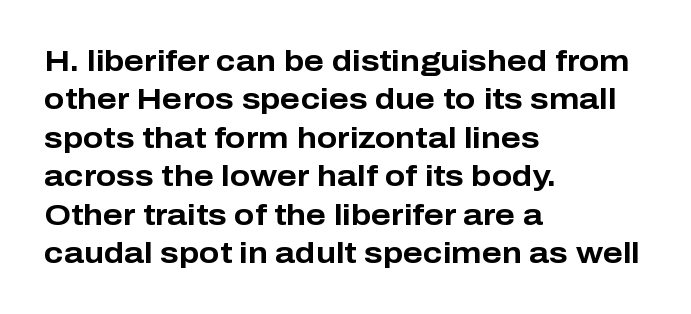
Q: Is the text bold? A: Yes.
Q: Is the text italic (slanted)? A: No, it is upright.
Q: Is the typeface a serif or a sans-serif typeface? A: Sans-serif.
Q: Is the text underlined? A: No.
Q: How is the paragraph aligned? A: Left-aligned.
Q: Is the spacing between letters normal or unusually wide? A: Normal.
Q: Is the spacing between lines tight, normal or loose? A: Normal.
Q: Width (condensed, normal, or wide)? A: Normal.
Q: Stroke contrast? A: Low.
Q: x-height? A: Medium.
Q: Monospaced? A: No.
